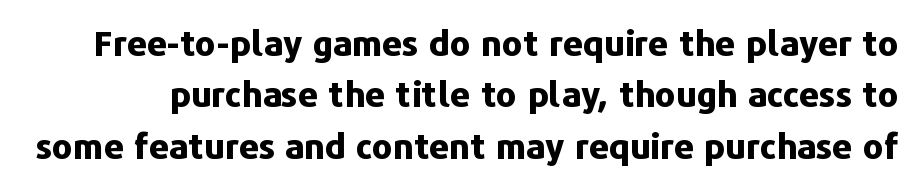
{"serif": "no", "italic": "no", "bold": "yes", "weight": "bold", "width": "normal", "stroke_contrast": "low", "x_height": "medium", "monospaced": "no", "underline": "no", "line_spacing": "normal", "line_spacing_ratio": 1.47, "letter_spacing": "normal", "letter_spacing_em": 0.0, "glyph_px": 35}
